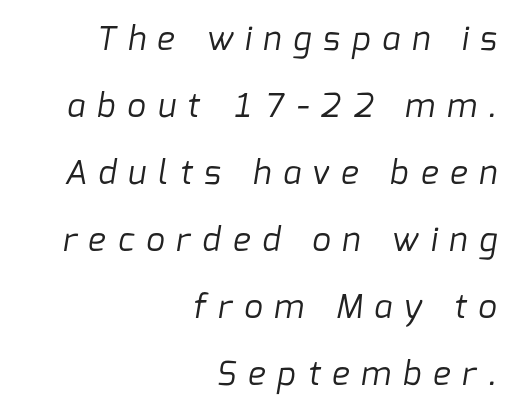
Q: Is the text bold? A: No.
Q: Is the typeface a serif or a sans-serif typeface? A: Sans-serif.
Q: Is the text underlined? A: No.
Q: How is the paragraph aligned? A: Right-aligned.
Q: Is the spacing between letters normal or unusually wide? A: Unusually wide.
Q: Is the spacing between lines tight, normal or loose? A: Loose.
Q: Width (condensed, normal, or wide)? A: Normal.
Q: Stroke contrast? A: Low.
Q: x-height? A: Medium.
Q: Monospaced? A: No.
